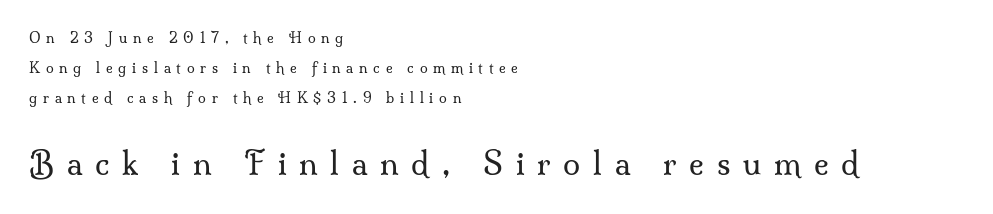
The image shows 31 px regular-weight serif type, upright; set left-aligned, loose line spacing (2.15x), unusually wide letter spacing (+0.41 em), not underlined; the second (bottom) block is 2.21x larger; medium stroke contrast and a small x-height.
